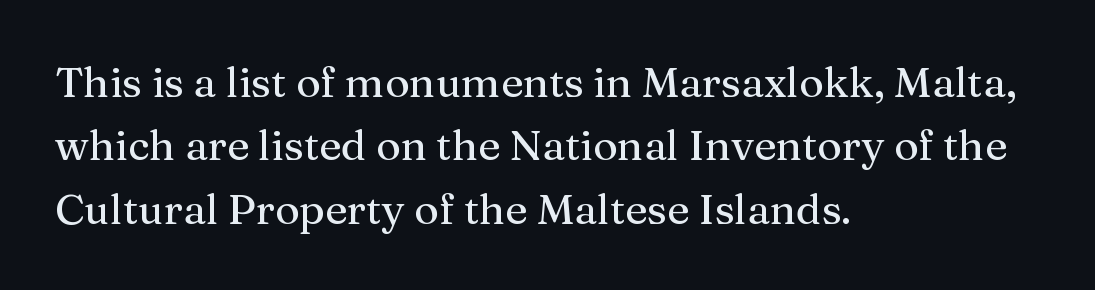
The image shows 42 px serif type, upright; set left-aligned, normal line spacing (1.51x), normal letter spacing, not underlined; medium stroke contrast and a medium x-height.
